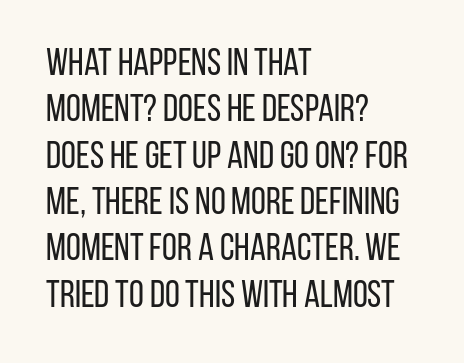
Q: Is the text bold? A: No.
Q: Is the text italic (slanted)? A: No, it is upright.
Q: Is the typeface a serif or a sans-serif typeface? A: Sans-serif.
Q: Is the text underlined? A: No.
Q: How is the paragraph aligned? A: Left-aligned.
Q: Is the spacing between letters normal or unusually wide? A: Normal.
Q: Width (condensed, normal, or wide)? A: Condensed.
Q: Stroke contrast? A: Low.
Q: x-height? A: Large.
Q: Monospaced? A: No.
